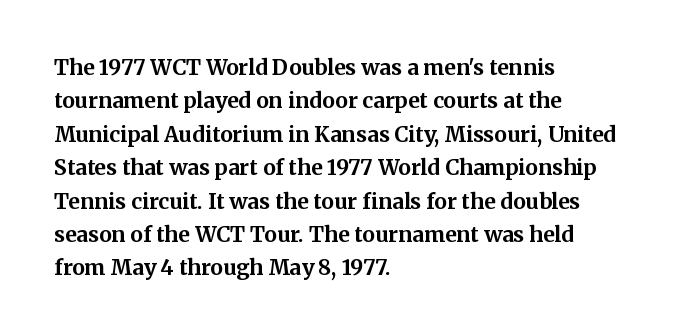
{"italic": "no", "bold": "yes", "underline": "no", "align": "left", "line_spacing": "normal", "line_spacing_ratio": 1.59, "letter_spacing": "normal", "letter_spacing_em": 0.0, "glyph_px": 21}
